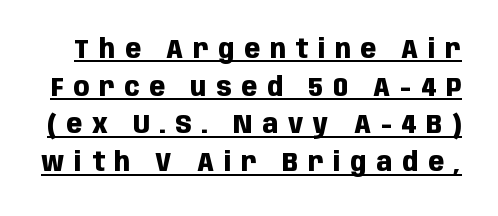
The image shows 26 px bold type, upright; set normal line spacing (1.45x), unusually wide letter spacing (+0.38 em), underlined.
